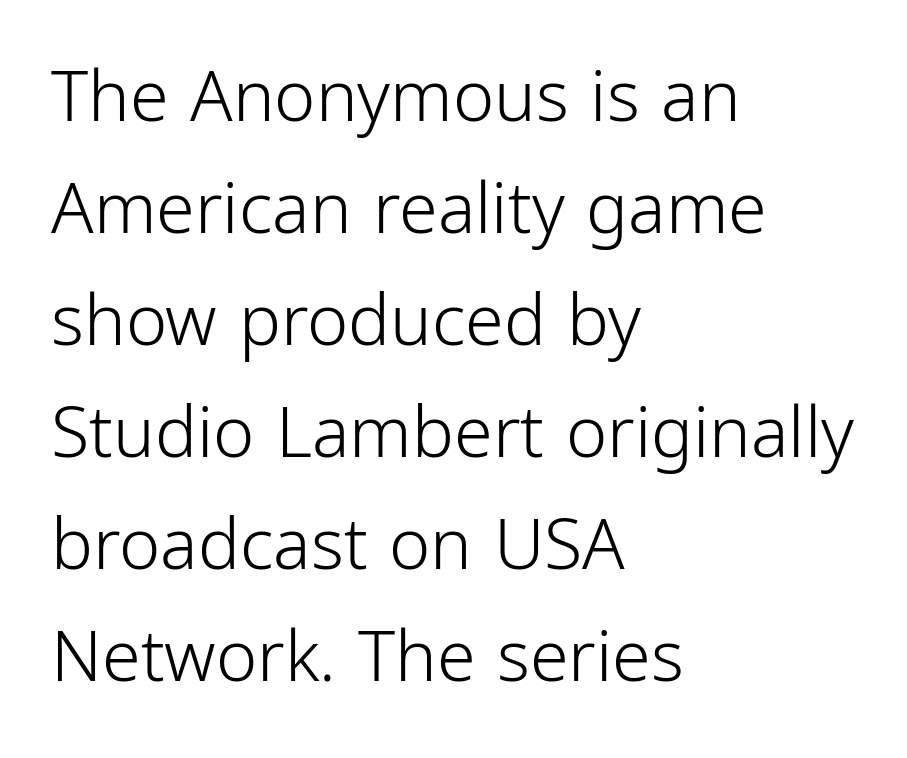
Q: Is the text bold? A: No.
Q: Is the text italic (slanted)? A: No, it is upright.
Q: Is the typeface a serif or a sans-serif typeface? A: Sans-serif.
Q: Is the text underlined? A: No.
Q: How is the paragraph aligned? A: Left-aligned.
Q: Is the spacing between letters normal or unusually wide? A: Normal.
Q: Is the spacing between lines tight, normal or loose? A: Normal.
Q: Width (condensed, normal, or wide)? A: Condensed.
Q: Stroke contrast? A: Low.
Q: x-height? A: Medium.
Q: Monospaced? A: No.
